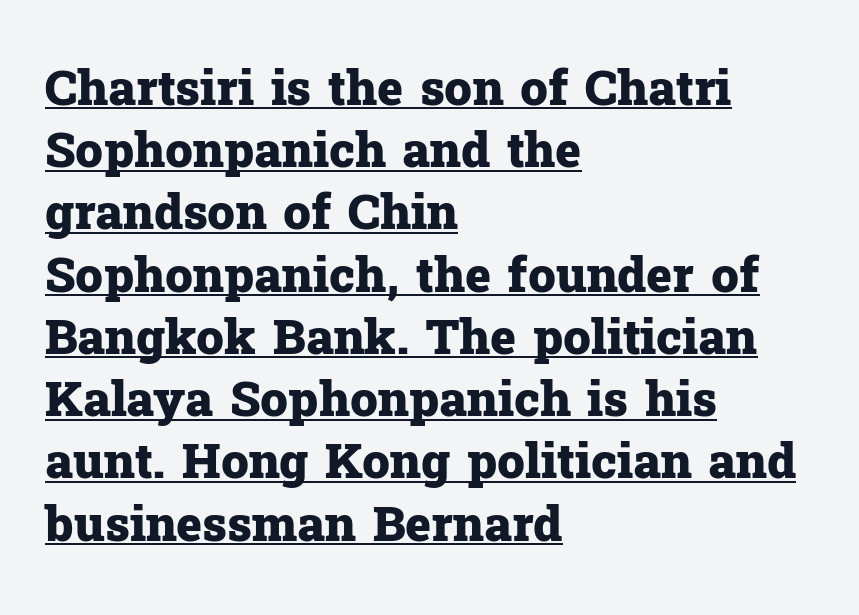
{"serif": "yes", "italic": "no", "bold": "yes", "weight": "heavy", "width": "normal", "stroke_contrast": "low", "x_height": "medium", "monospaced": "no", "underline": "yes", "align": "left", "line_spacing": "normal", "line_spacing_ratio": 1.27, "letter_spacing": "normal", "letter_spacing_em": 0.0, "glyph_px": 49}
